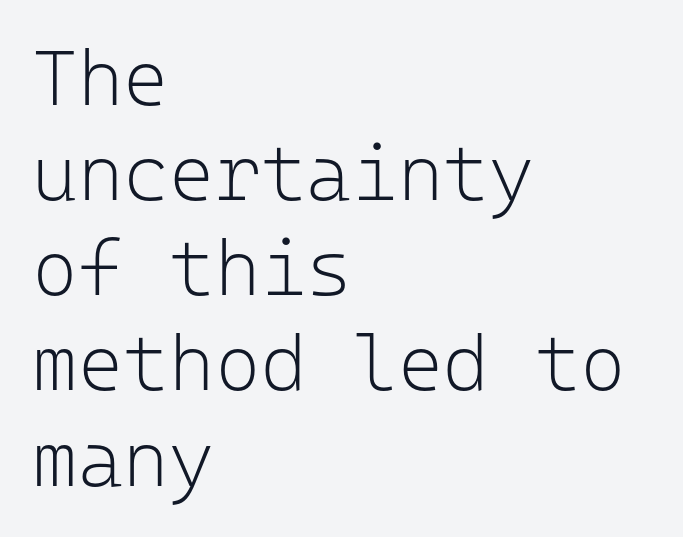
The image shows 78 px light sans-serif type, upright, monospaced; set left-aligned, line spacing 1.22x, normal letter spacing, not underlined; low stroke contrast and a medium x-height.
